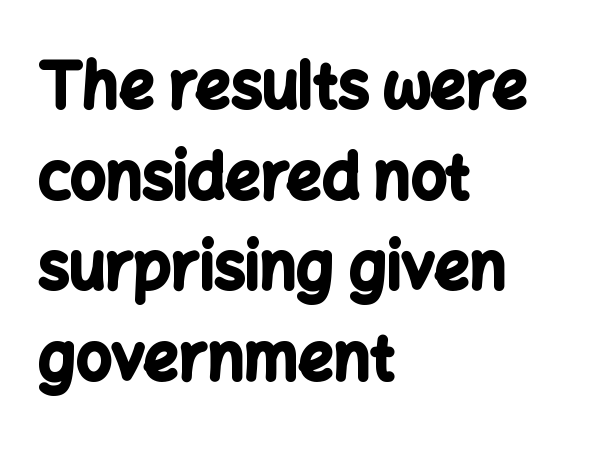
{"serif": "no", "italic": "no", "bold": "yes", "weight": "bold", "width": "normal", "stroke_contrast": "low", "x_height": "medium", "monospaced": "no", "underline": "no", "align": "left", "line_spacing": "normal", "line_spacing_ratio": 1.46, "letter_spacing": "normal", "letter_spacing_em": 0.0, "glyph_px": 62}
